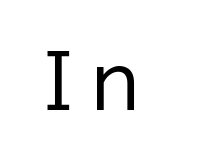
Q: Is the text bold? A: No.
Q: Is the text italic (slanted)? A: No, it is upright.
Q: Is the typeface a serif or a sans-serif typeface? A: Sans-serif.
Q: Is the text underlined? A: No.
Q: Is the spacing between letters normal or unusually wide? A: Unusually wide.
Q: Width (condensed, normal, or wide)? A: Normal.
Q: Stroke contrast? A: Low.
Q: x-height? A: Medium.
Q: Monospaced? A: No.
